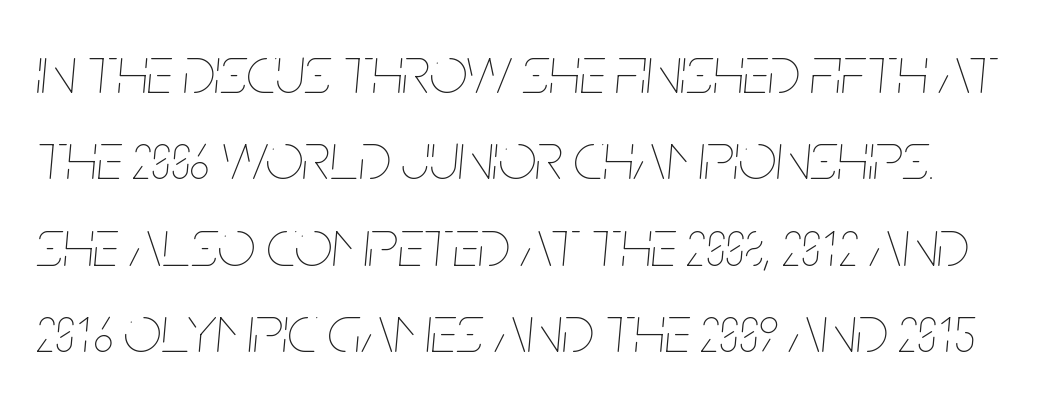
The image shows 67 px thin, condensed type, italic (leaning right); set normal line spacing (1.29x), normal letter spacing, not underlined; low stroke contrast and a large x-height.
